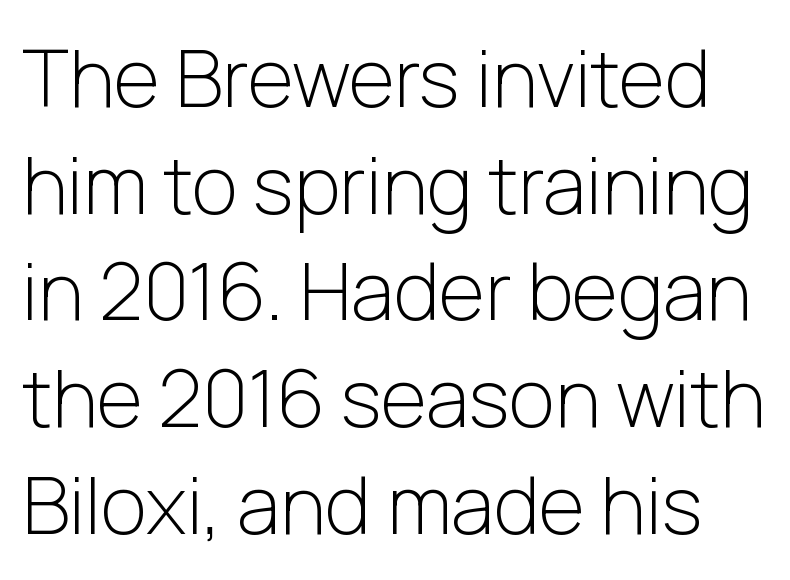
{"serif": "no", "italic": "no", "bold": "no", "weight": "light", "width": "normal", "stroke_contrast": "low", "x_height": "medium", "monospaced": "no", "underline": "no", "line_spacing": "normal", "line_spacing_ratio": 1.35, "letter_spacing": "normal", "letter_spacing_em": 0.0, "glyph_px": 79}
